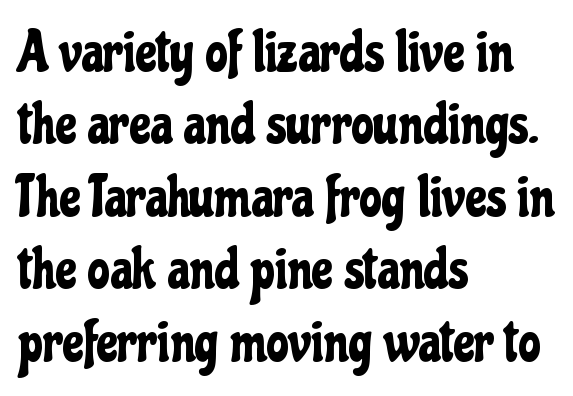
{"serif": "no", "italic": "no", "width": "condensed", "stroke_contrast": "low", "x_height": "medium", "monospaced": "no", "underline": "no", "align": "left", "line_spacing": "normal", "line_spacing_ratio": 1.27, "letter_spacing": "normal", "letter_spacing_em": 0.0, "glyph_px": 57}
